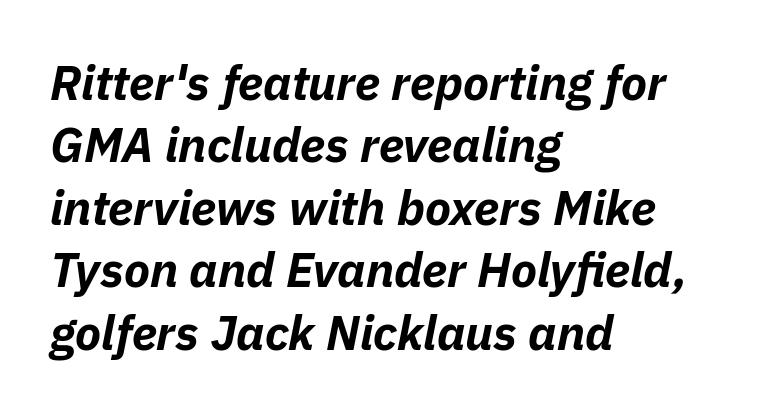
The compositor pushed each line to the left boundary. The line texture is even and compact thanks to regular tracking. Leading matches the norm, producing a regular column. Set as a true bold cut, around the 700 mark. These lines are rendered in a variable-pitch font.
